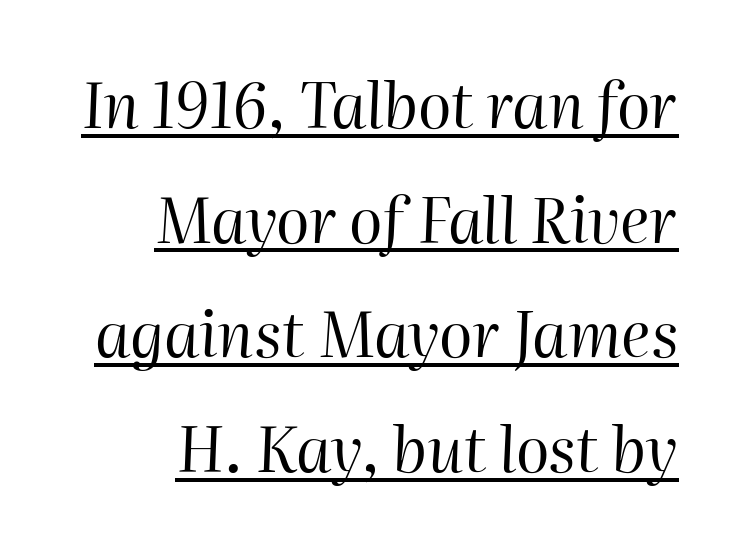
The image shows 62 px regular-weight type, italic (leaning right); set right-aligned, line spacing 1.85x, normal letter spacing, underlined; high stroke contrast and a medium x-height.
